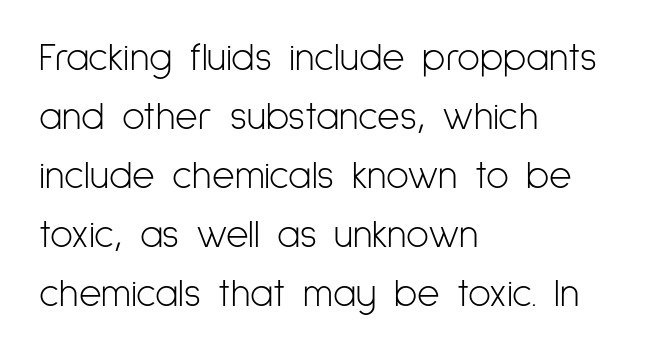
{"serif": "no", "italic": "no", "bold": "no", "weight": "light", "width": "condensed", "stroke_contrast": "low", "x_height": "medium", "monospaced": "no", "underline": "no", "align": "left", "line_spacing": "normal", "line_spacing_ratio": 1.51, "letter_spacing": "normal", "letter_spacing_em": 0.0, "glyph_px": 39}
